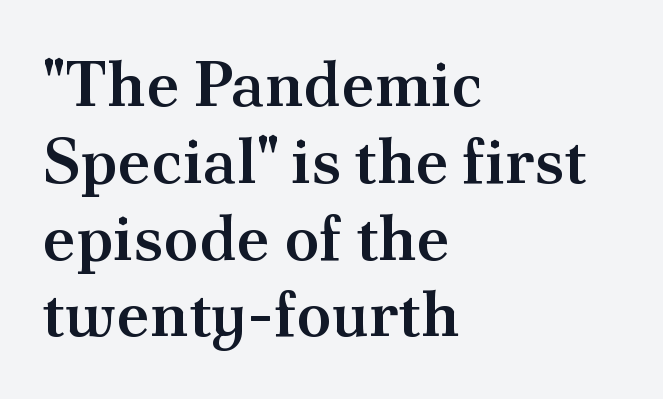
{"serif": "yes", "italic": "no", "bold": "semi", "weight": "semibold", "width": "normal", "stroke_contrast": "medium", "x_height": "small", "monospaced": "no", "underline": "no", "align": "left", "line_spacing_ratio": 1.2, "letter_spacing": "normal", "letter_spacing_em": 0.0, "glyph_px": 64}
